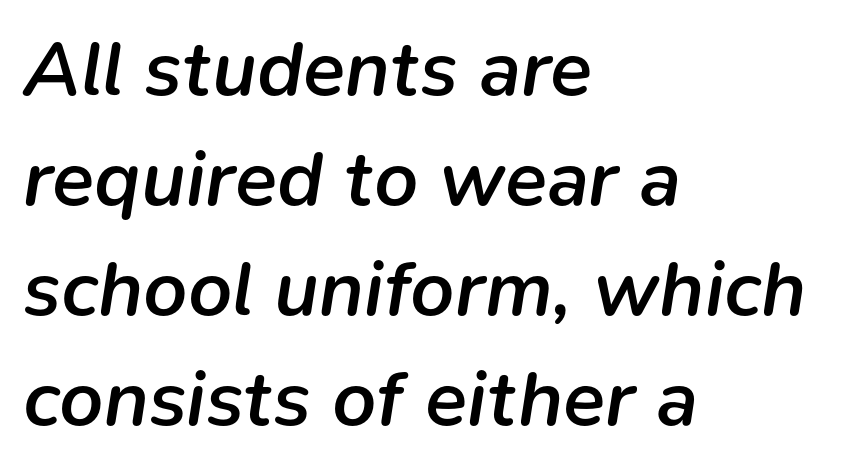
The image shows 78 px semibold type, italic (leaning right); set left-aligned, normal line spacing (1.41x), normal letter spacing, not underlined; low stroke contrast and a medium x-height.
